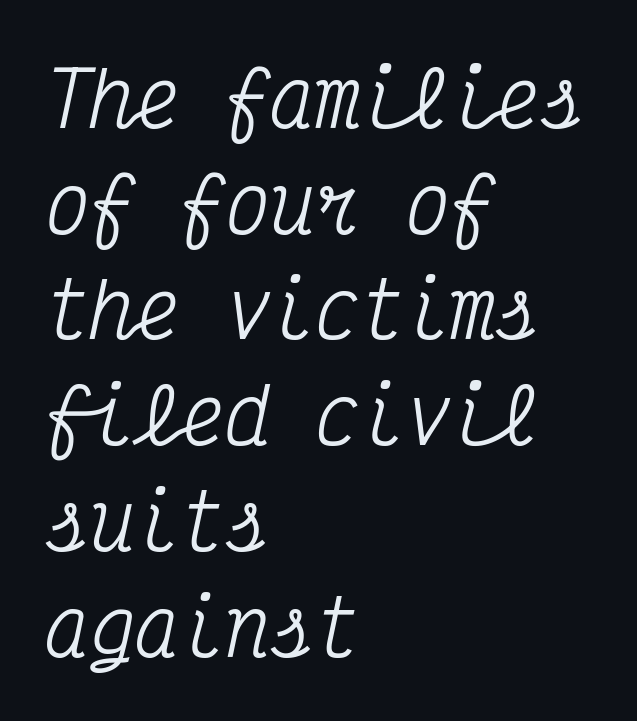
Q: Is the text italic (slanted)? A: Yes, it leans right by about 12 degrees.
Q: Is the typeface a serif or a sans-serif typeface? A: Serif.
Q: Is the text underlined? A: No.
Q: How is the paragraph aligned? A: Left-aligned.
Q: Is the spacing between letters normal or unusually wide? A: Normal.
Q: Is the spacing between lines tight, normal or loose? A: Normal.
Q: Width (condensed, normal, or wide)? A: Condensed.
Q: Stroke contrast? A: Medium.
Q: x-height? A: Medium.
Q: Monospaced? A: Yes.
